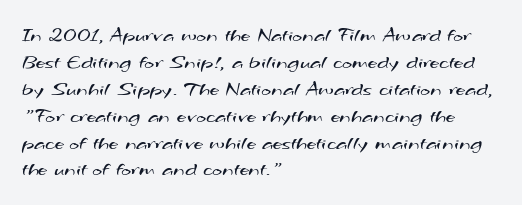
Letters have the restrained weight of plain body copy at most. The letters sit at their default tracking, neither squeezed nor spread. One-word summary of the alignment: left. Descenders hang freely into open space.
